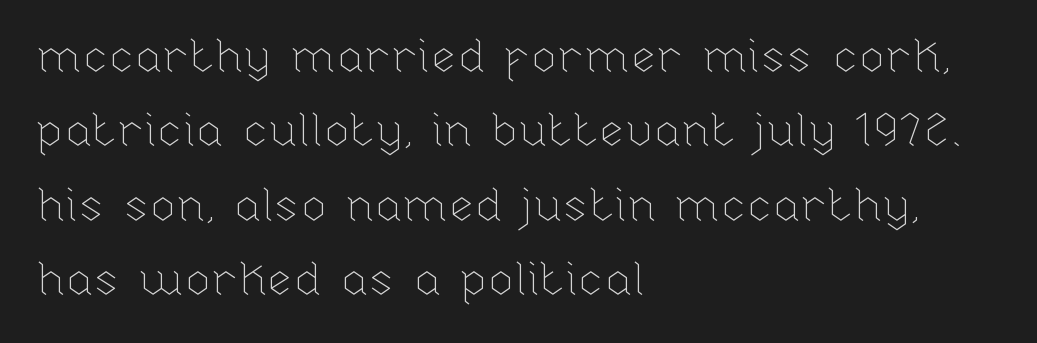
{"italic": "no", "bold": "no", "weight": "thin", "width": "normal", "stroke_contrast": "low", "x_height": "medium", "monospaced": "no", "underline": "no", "align": "left", "line_spacing": "normal", "line_spacing_ratio": 1.58, "letter_spacing": "normal", "letter_spacing_em": 0.0, "glyph_px": 47}
